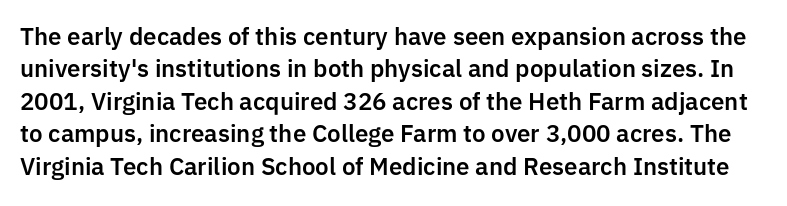
Q: Is the text italic (slanted)? A: No, it is upright.
Q: Is the text underlined? A: No.
Q: Is the spacing between letters normal or unusually wide? A: Normal.
Q: Is the spacing between lines tight, normal or loose? A: Normal.
